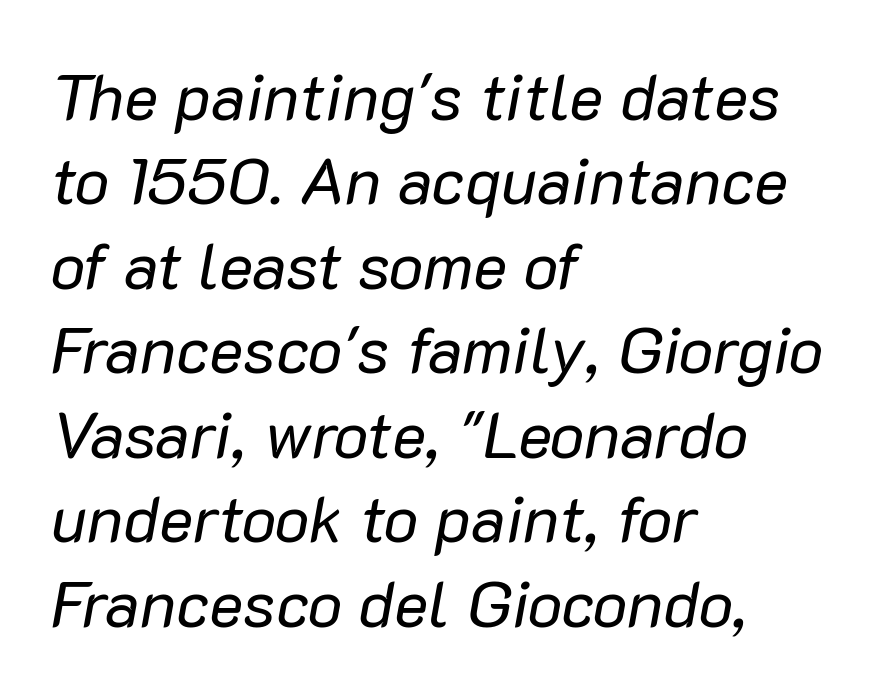
Q: Is the text bold? A: No.
Q: Is the text italic (slanted)? A: Yes, it leans right by about 10 degrees.
Q: Is the text underlined? A: No.
Q: How is the paragraph aligned? A: Left-aligned.
Q: Is the spacing between letters normal or unusually wide? A: Normal.
Q: Is the spacing between lines tight, normal or loose? A: Normal.
Q: Width (condensed, normal, or wide)? A: Normal.
Q: Stroke contrast? A: Low.
Q: x-height? A: Medium.
Q: Monospaced? A: No.
